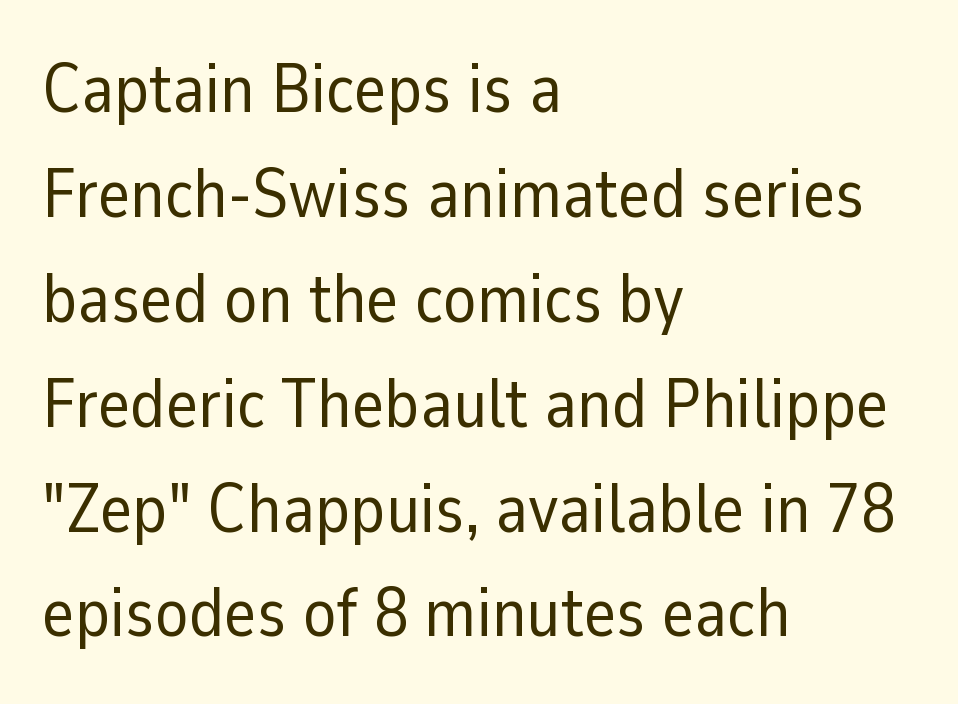
Typeset ragged right — the left edge is the straight one. A typesetter would call this proportional, since set widths differ per character. Do the letters lean? They stand straight. The words here are not underlined. These glyphs show unthickened strokes, regular width or finer.
